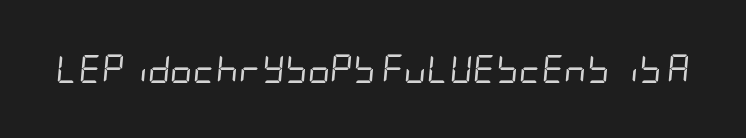
Q: Is the text bold? A: No.
Q: Is the text italic (slanted)? A: Yes, it leans right by about 5 degrees.
Q: Is the text underlined? A: No.
Q: Is the spacing between letters normal or unusually wide? A: Normal.
Q: Width (condensed, normal, or wide)? A: Condensed.
Q: Stroke contrast? A: Low.
Q: x-height? A: Large.
